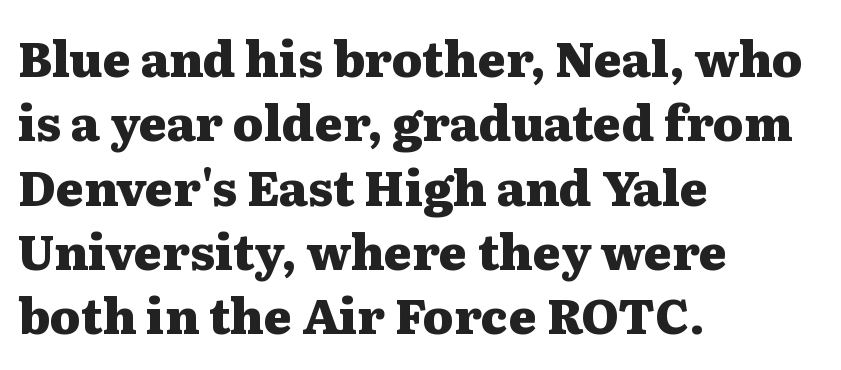
The space directly below the letters is spotless. This sample uses an upright cut, with every glyph sitting square on the baseline. Looks like regular typesetting: each glyph gets only the width it needs. Weight check: bold — yes, fully. Each line starts at the same left margin while the right side varies.
